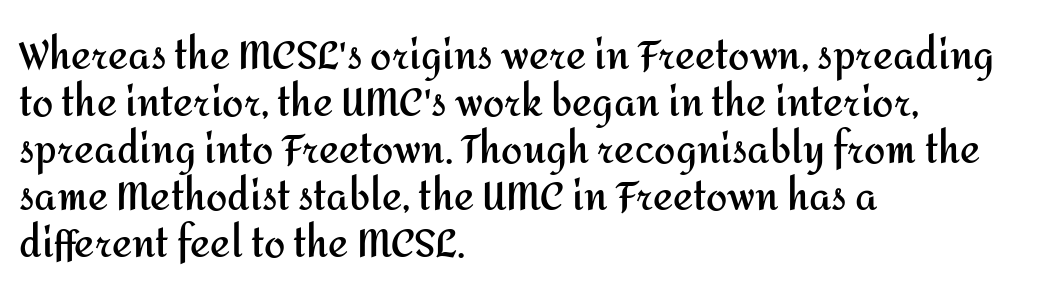
{"serif": "no", "italic": "no", "bold": "yes", "weight": "semibold", "width": "normal", "stroke_contrast": "medium", "x_height": "medium", "monospaced": "no", "underline": "no", "align": "left", "line_spacing_ratio": 1.24, "letter_spacing": "normal", "letter_spacing_em": 0.0, "glyph_px": 38}
